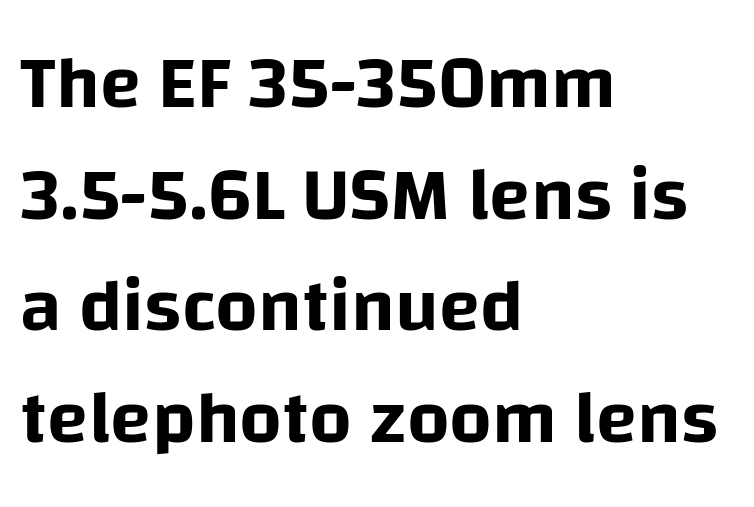
Q: Is the text italic (slanted)? A: No, it is upright.
Q: Is the typeface a serif or a sans-serif typeface? A: Sans-serif.
Q: Is the text underlined? A: No.
Q: How is the paragraph aligned? A: Left-aligned.
Q: Is the spacing between letters normal or unusually wide? A: Normal.
Q: Is the spacing between lines tight, normal or loose? A: Normal.
Q: Width (condensed, normal, or wide)? A: Normal.
Q: Stroke contrast? A: Low.
Q: x-height? A: Large.
Q: Monospaced? A: No.
